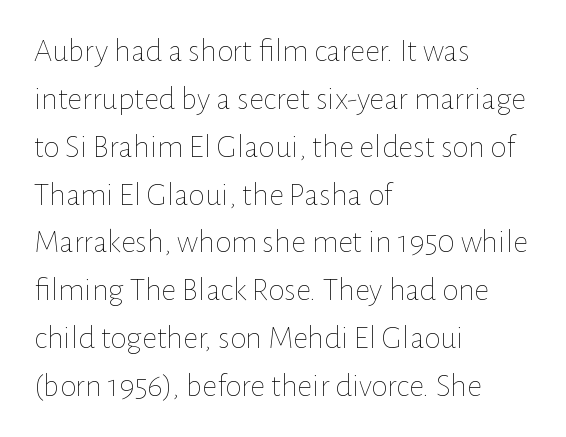
The image shows 33 px thin type, upright; set left-aligned, normal line spacing (1.45x), normal letter spacing, not underlined; low stroke contrast and a medium x-height.
